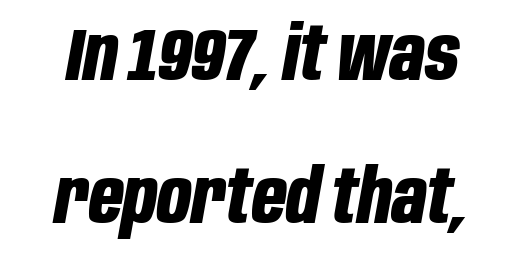
Q: Is the text bold? A: Yes.
Q: Is the text italic (slanted)? A: Yes, it leans right by about 10 degrees.
Q: Is the text underlined? A: No.
Q: Is the spacing between letters normal or unusually wide? A: Normal.
Q: Is the spacing between lines tight, normal or loose? A: Loose.
Q: Width (condensed, normal, or wide)? A: Condensed.
Q: Stroke contrast? A: Low.
Q: x-height? A: Large.
Q: Monospaced? A: No.
